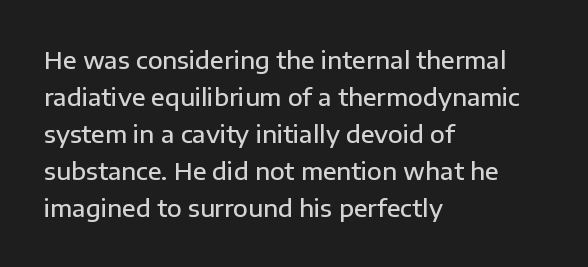
Q: Is the text bold? A: Semi-bold.
Q: Is the text italic (slanted)? A: No, it is upright.
Q: Is the text underlined? A: No.
Q: How is the paragraph aligned? A: Left-aligned.
Q: Is the spacing between letters normal or unusually wide? A: Normal.
Q: Is the spacing between lines tight, normal or loose? A: Normal.
